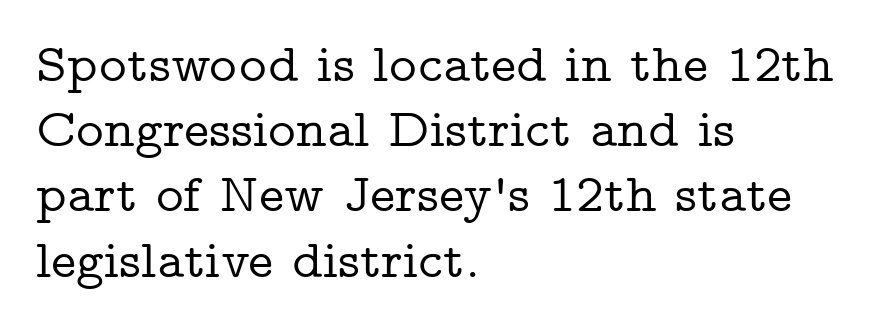
Every row of glyphs begins at an identical x-position on the left. Typographically, this falls in the serif category. Varying glyph widths throughout — classic text-font behaviour. The specimen omits any rule beneath the text block's lines.
